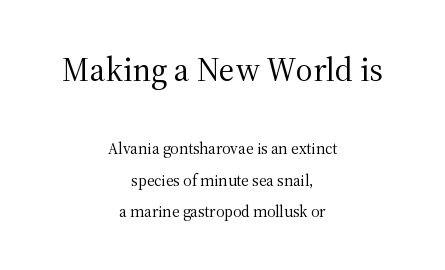
The image shows 33 px regular-weight serif type, upright; set centered, loose line spacing (1.97x), normal letter spacing, not underlined; the first (top) block is 2.06x larger; medium stroke contrast and a medium x-height.
